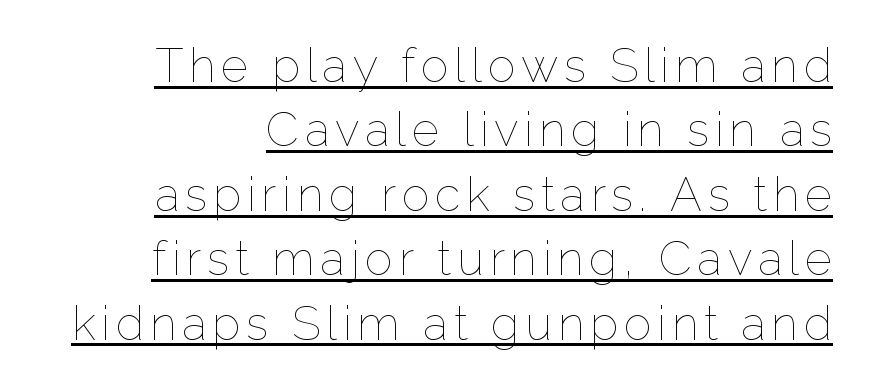
Q: Is the text bold? A: No.
Q: Is the text italic (slanted)? A: No, it is upright.
Q: Is the text underlined? A: Yes.
Q: Is the spacing between lines tight, normal or loose? A: Normal.
Q: Width (condensed, normal, or wide)? A: Normal.
Q: Stroke contrast? A: Low.
Q: x-height? A: Medium.
Q: Monospaced? A: No.
